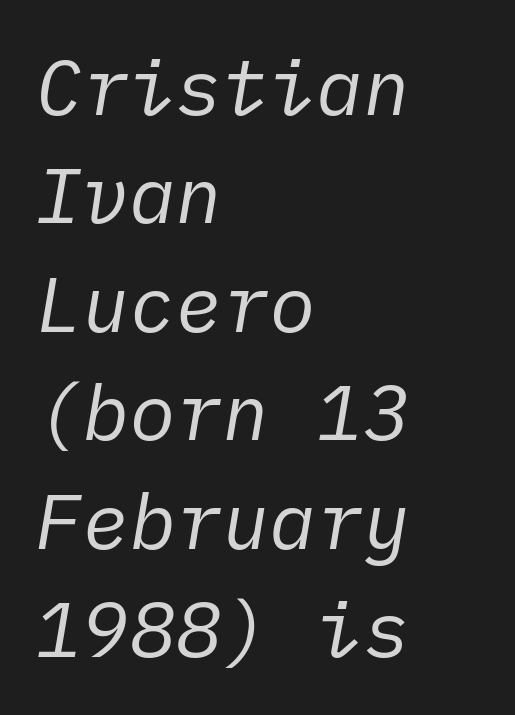
The image shows 78 px regular-weight type, italic (leaning right); set left-aligned, normal line spacing (1.39x), normal letter spacing, not underlined; low stroke contrast and a medium x-height.
